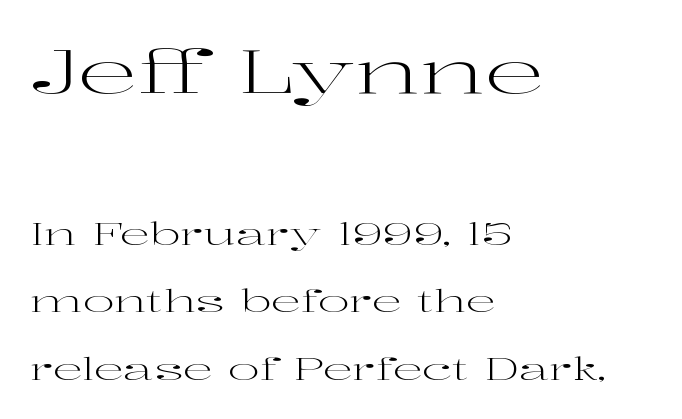
The image shows 60 px regular-weight, wide serif type, upright; set left-aligned, loose line spacing (2.25x), normal letter spacing, not underlined; the first (top) block is 2.0x larger; high stroke contrast and a medium x-height.
